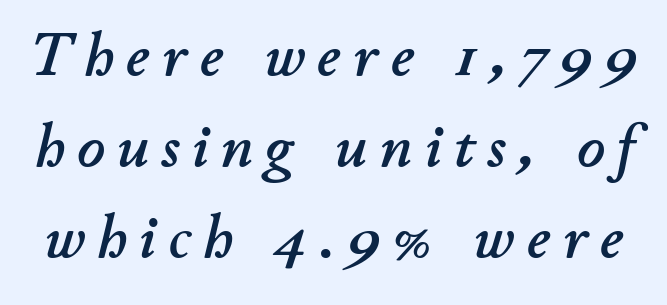
{"italic": "yes", "lean": "right", "slant_degrees": 11, "width": "normal", "stroke_contrast": "low", "x_height": "small", "monospaced": "no", "underline": "no", "line_spacing": "normal", "line_spacing_ratio": 1.49, "letter_spacing": "wide", "letter_spacing_em": 0.2, "glyph_px": 61}
